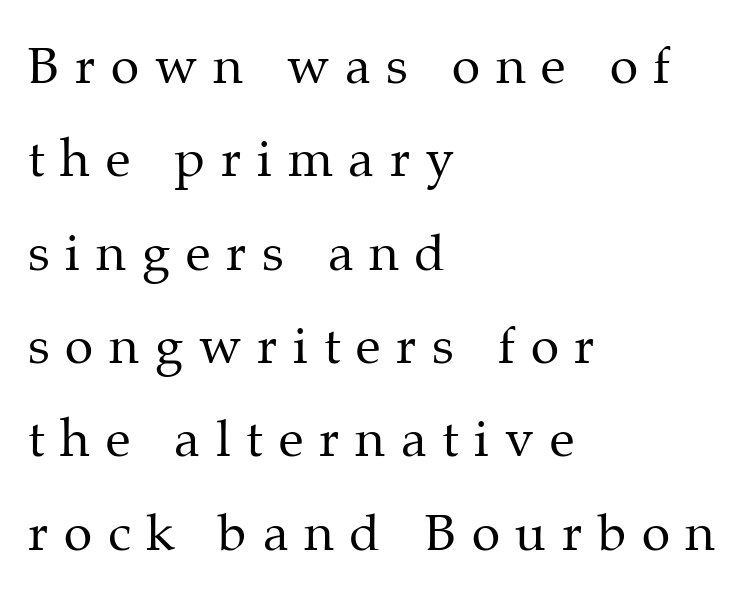
Typeset ragged right — the left edge is the straight one. The lettering holds an erect, upright posture throughout. Honestly, the letter spacing is so wide it's the main thing you notice. Is this a sans? No — the strokes have serifs.
